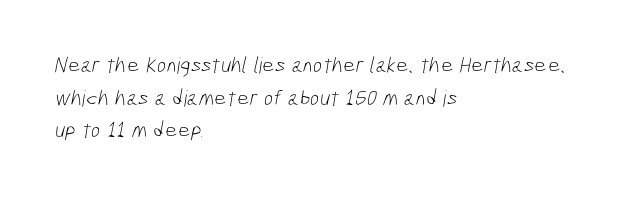
Q: Is the text bold? A: No.
Q: Is the text underlined? A: No.
Q: How is the paragraph aligned? A: Left-aligned.
Q: Is the spacing between letters normal or unusually wide? A: Normal.
Q: Is the spacing between lines tight, normal or loose? A: Normal.
